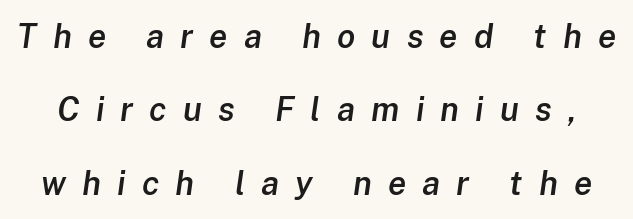
These words are printed semibold, heavier than regular yet not bold. This sample uses an oblique cut, with every glyph tilted off the vertical. Whoever set this chose breathing room over compactness in the vertical rhythm. A typesetter would call this proportional, since set widths differ per character. The space beneath each line is pristine and unruled.
